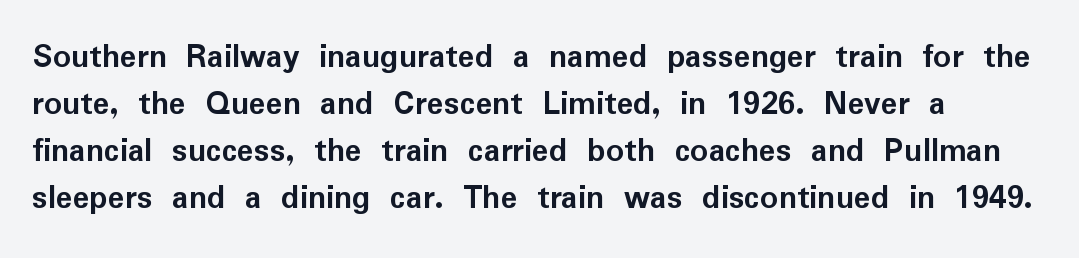
The image shows 35 px semibold sans-serif type, upright; set normal line spacing (1.34x), normal letter spacing, not underlined; low stroke contrast and a medium x-height.
